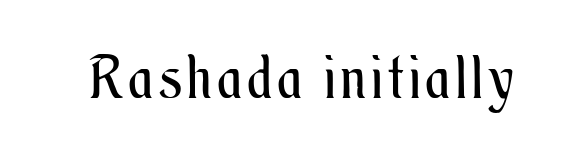
Q: Is the text bold? A: No.
Q: Is the text italic (slanted)? A: No, it is upright.
Q: Is the text underlined? A: No.
Q: Width (condensed, normal, or wide)? A: Condensed.
Q: Stroke contrast? A: Medium.
Q: x-height? A: Small.
Q: Monospaced? A: No.
